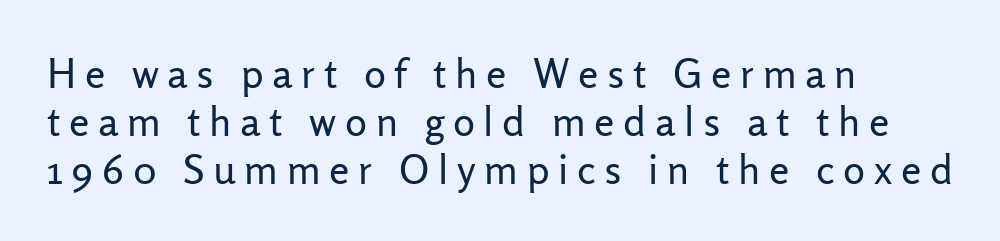
{"serif": "no", "italic": "no", "bold": "no", "weight": "regular", "width": "normal", "stroke_contrast": "low", "x_height": "medium", "monospaced": "no", "underline": "no", "align": "left", "line_spacing_ratio": 1.17, "letter_spacing": "wide", "letter_spacing_em": 0.21, "glyph_px": 41}
